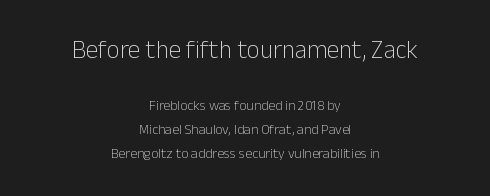
No italicization has been applied; the sample stays upright. Here the glyphs are tracked normally, forming tight word shapes. One glance says typical: line gaps are just what's usual. Here the first block reads like a headline and the second like body copy. Plain, unruled lines of type.
